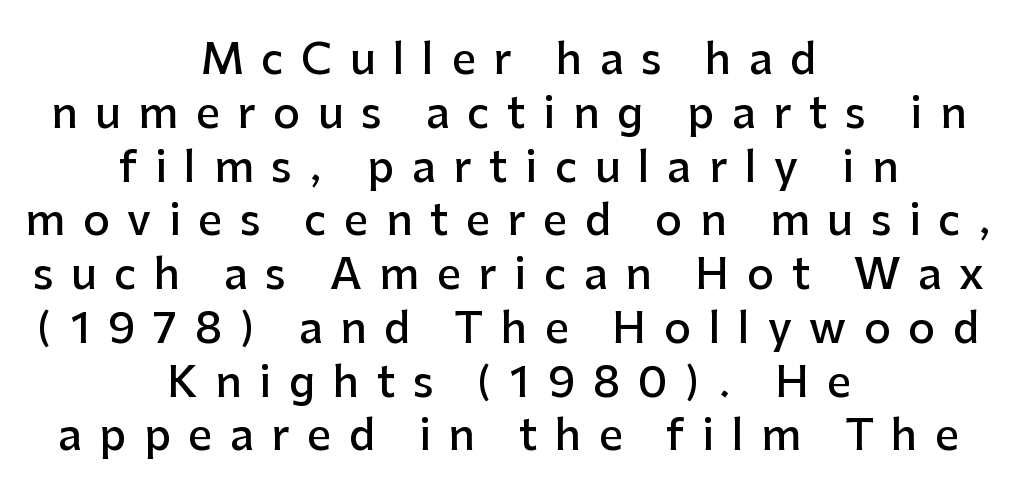
The image shows 42 px semibold sans-serif type, upright; set centered, normal line spacing (1.28x), unusually wide letter spacing (+0.42 em), not underlined; low stroke contrast and a medium x-height.
